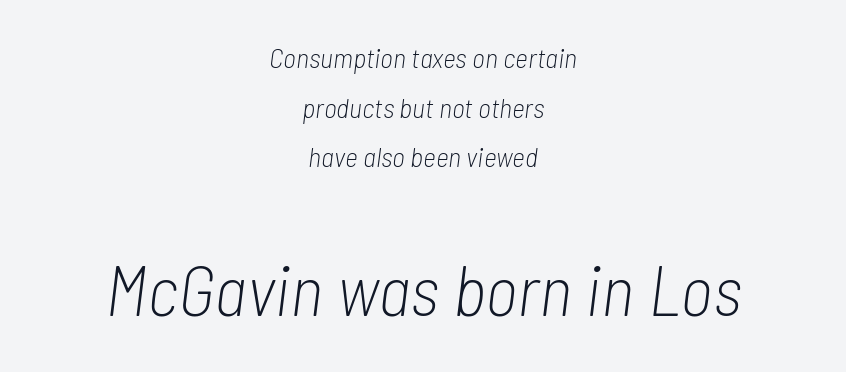
Q: Is the text bold? A: No.
Q: Is the text italic (slanted)? A: Yes, it leans right by about 7 degrees.
Q: Is the text underlined? A: No.
Q: How is the paragraph aligned? A: Centered.
Q: Is the spacing between letters normal or unusually wide? A: Normal.
Q: Which block of text is set in a larger size, the first (top) or the second (bottom)? A: The second (bottom) one.
Q: Width (condensed, normal, or wide)? A: Condensed.
Q: Stroke contrast? A: Low.
Q: x-height? A: Medium.
Q: Monospaced? A: No.
